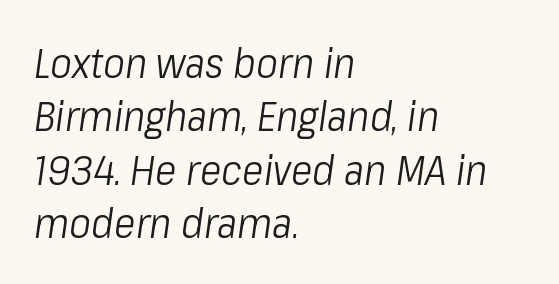
Interline gaps are of average width in this sample. The rag falls on the right side of this text block. Posture: slanted. Think standard paragraph weight, or any step lighter than that. The letters sit at their default tracking, neither squeezed nor spread. Here the designer chose a conventional face with non-uniform glyph widths.
